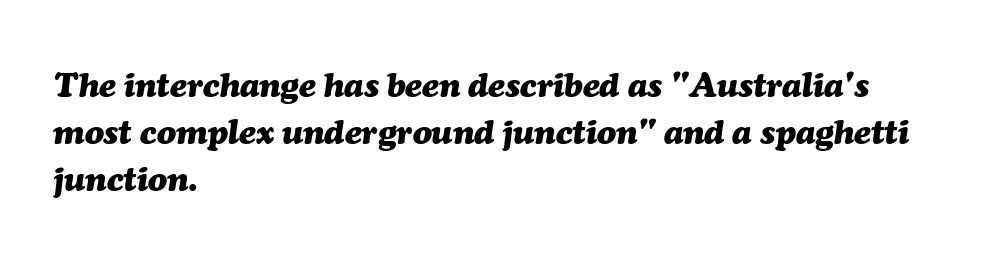
{"italic": "yes", "lean": "right", "slant_degrees": 7, "bold": "yes", "weight": "heavy", "width": "normal", "stroke_contrast": "medium", "x_height": "medium", "monospaced": "no", "underline": "no", "align": "left", "line_spacing": "normal", "line_spacing_ratio": 1.35, "letter_spacing": "normal", "letter_spacing_em": 0.0, "glyph_px": 35}
